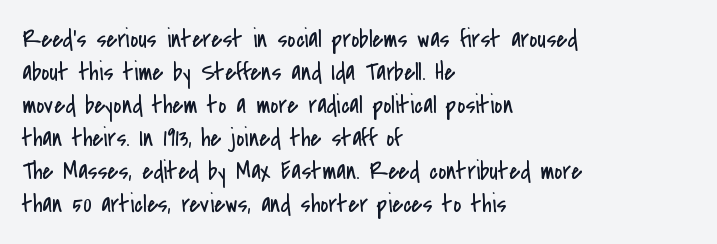
The image shows 25 px text type, upright; set left-aligned, normal line spacing (1.32x), normal letter spacing, not underlined.
